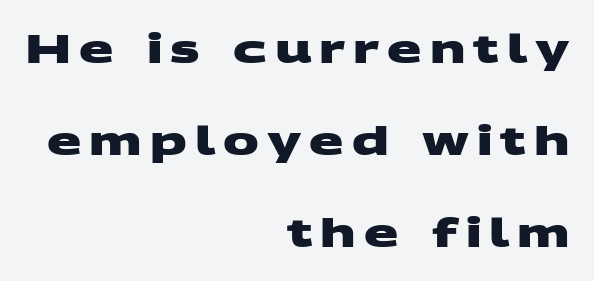
{"serif": "no", "bold": "yes", "weight": "heavy", "width": "wide", "stroke_contrast": "medium", "x_height": "large", "monospaced": "no", "underline": "no", "align": "right", "line_spacing": "loose", "line_spacing_ratio": 2.3, "letter_spacing": "wide", "letter_spacing_em": 0.2, "glyph_px": 40}
